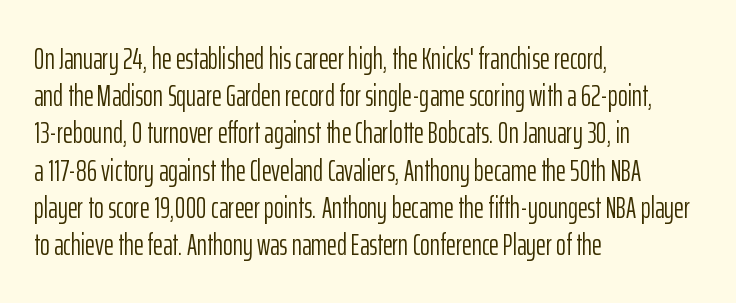
The image shows 30 px light, condensed sans-serif type, upright; set left-aligned, line spacing 1.24x, normal letter spacing, not underlined; low stroke contrast and a medium x-height.
